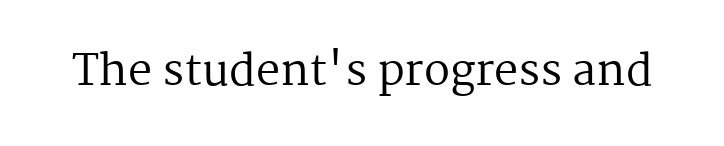
Vertical strokes here are truly vertical. The string is rendered with underlining switched off. Do the characters align in a grid? No, the font is proportional. Look at the bottom of the vertical strokes: they flare into serifs here. The weight would be labelled regular, book, light, or lighter still. Observe the ordinary spacing: letters are neighbours, not strangers.
